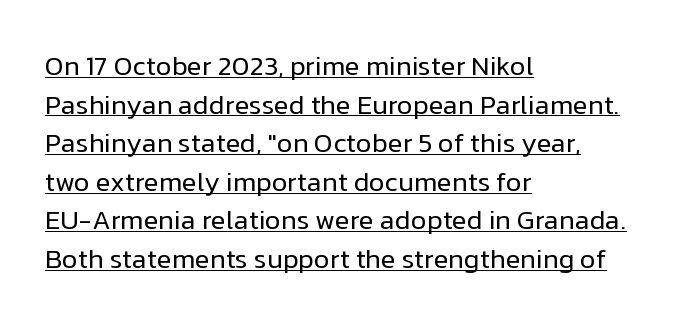
The image shows 27 px text type, upright; set left-aligned, normal line spacing (1.43x), normal letter spacing, underlined.
